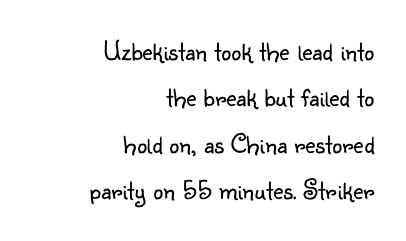
The image shows 28 px light sans-serif type, upright; set right-aligned, normal line spacing (1.66x), normal letter spacing, not underlined; low stroke contrast and a small x-height.
